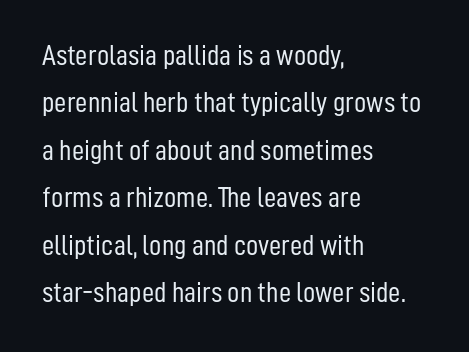
{"serif": "no", "italic": "no", "bold": "no", "weight": "light", "width": "condensed", "stroke_contrast": "low", "x_height": "medium", "monospaced": "no", "underline": "no", "align": "left", "line_spacing": "normal", "line_spacing_ratio": 1.58, "letter_spacing": "normal", "letter_spacing_em": 0.0, "glyph_px": 30}
